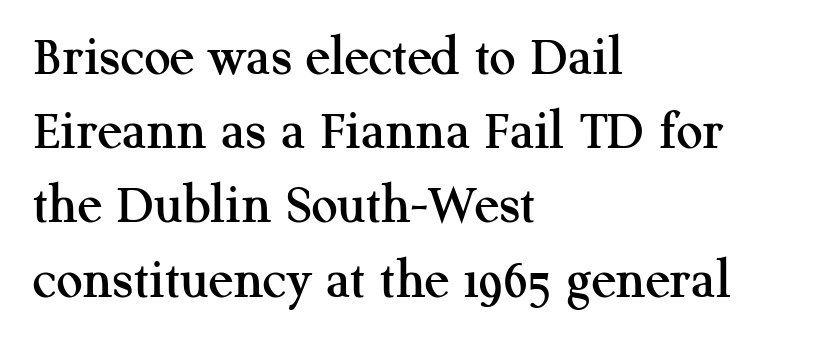
The image shows 58 px serif type, upright; set left-aligned, normal line spacing (1.28x), normal letter spacing, not underlined; medium stroke contrast and a medium x-height.
